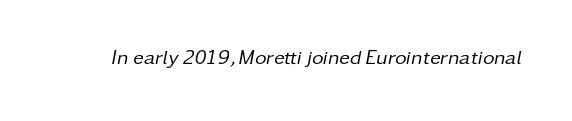
The image shows 20 px text type, italic (leaning right); set normal letter spacing, not underlined.
